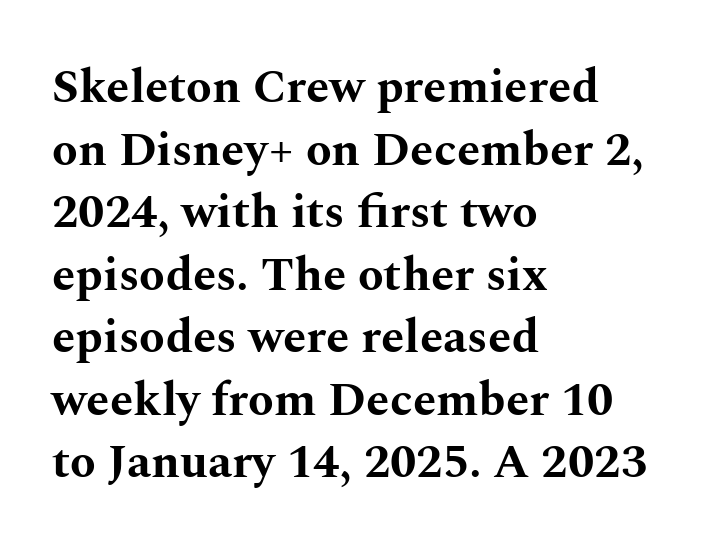
Q: Is the text bold? A: Yes.
Q: Is the text italic (slanted)? A: No, it is upright.
Q: Is the typeface a serif or a sans-serif typeface? A: Serif.
Q: Is the text underlined? A: No.
Q: How is the paragraph aligned? A: Left-aligned.
Q: Is the spacing between letters normal or unusually wide? A: Normal.
Q: Is the spacing between lines tight, normal or loose? A: Normal.
Q: Width (condensed, normal, or wide)? A: Wide.
Q: Stroke contrast? A: Medium.
Q: x-height? A: Medium.
Q: Monospaced? A: No.
